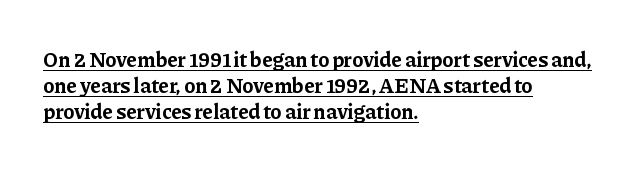
Q: Is the text bold? A: Yes.
Q: Is the text italic (slanted)? A: No, it is upright.
Q: Is the text underlined? A: Yes.
Q: How is the paragraph aligned? A: Left-aligned.
Q: Is the spacing between letters normal or unusually wide? A: Normal.
